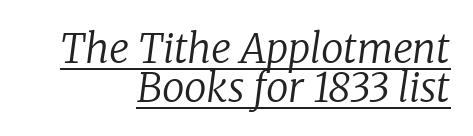
These lines huddle together more closely than default settings would place them. I'd call this a serif setting — the letters wear small feet. Has an underline been added? It has. You could not count columns in this text — the font is proportionally spaced. The whole block is typeset with a tilt. Compared with typical body copy, the letter spacing here is the same.
